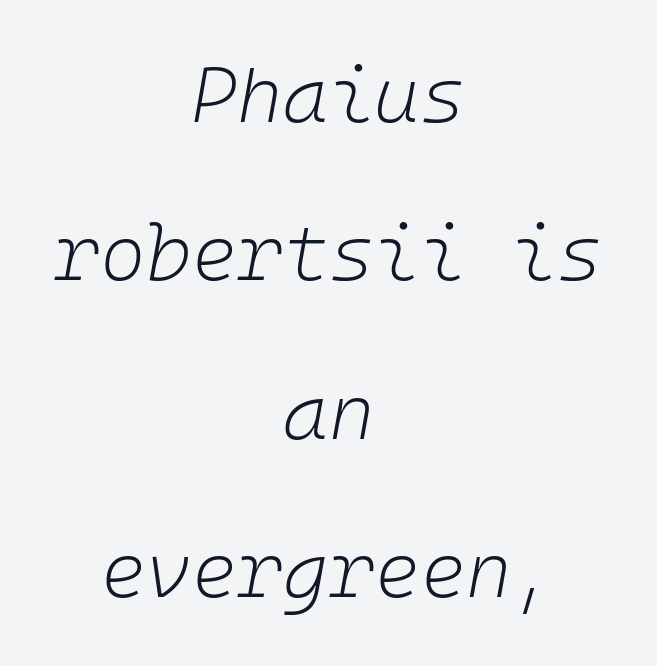
Q: Is the text bold? A: No.
Q: Is the text italic (slanted)? A: Yes, it leans right by about 10 degrees.
Q: Is the text underlined? A: No.
Q: How is the paragraph aligned? A: Centered.
Q: Is the spacing between letters normal or unusually wide? A: Normal.
Q: Is the spacing between lines tight, normal or loose? A: Loose.
Q: Width (condensed, normal, or wide)? A: Normal.
Q: Stroke contrast? A: Low.
Q: x-height? A: Medium.
Q: Monospaced? A: Yes.
